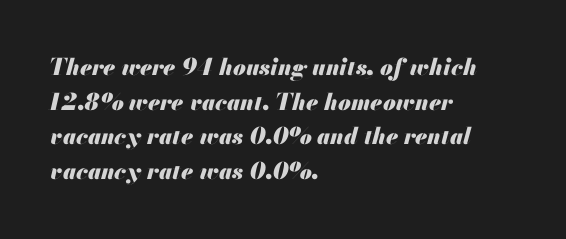
Layout note: lines flush left. The passage shown leans; its letterforms are oblique. The words here are not underlined. Interline gaps are of average width in this sample.
